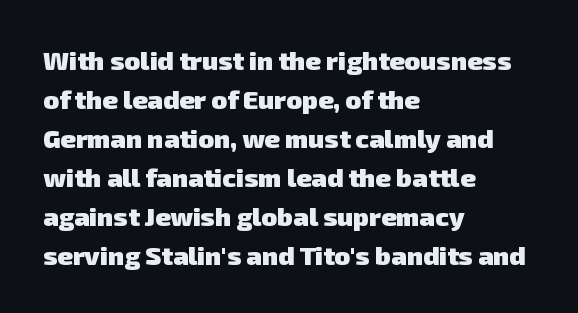
Q: Is the text bold? A: Yes.
Q: Is the text underlined? A: No.
Q: How is the paragraph aligned? A: Left-aligned.
Q: Is the spacing between letters normal or unusually wide? A: Normal.
Q: Is the spacing between lines tight, normal or loose? A: Normal.
